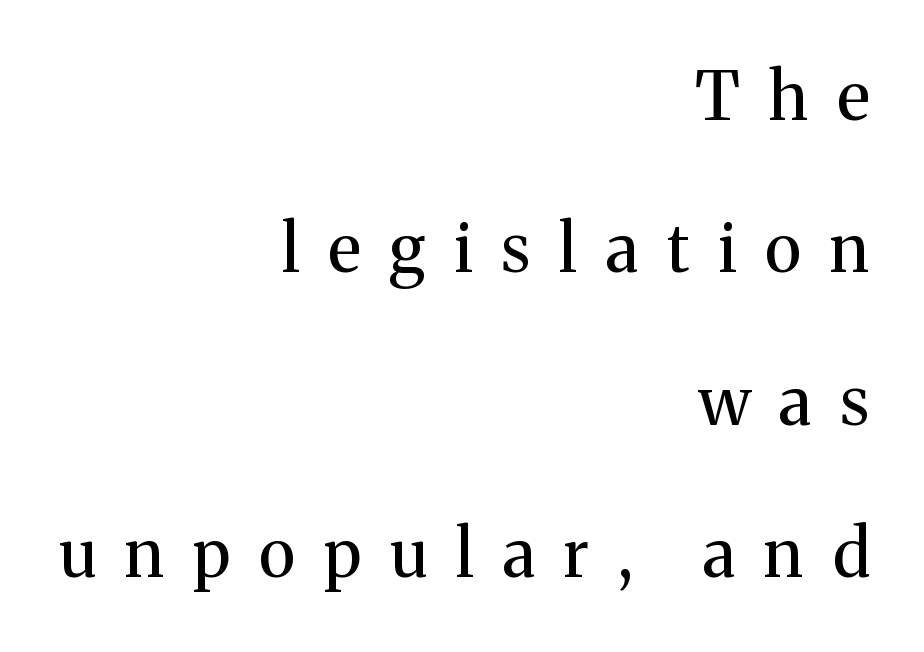
The font sits on the lighter half of the weight spectrum, regular included. No word sits above an underline. A typesetter would call this proportional, since set widths differ per character. Does the type have serifs? Yes, each stem ends in a small foot. In terms of posture, this sample is upright.
